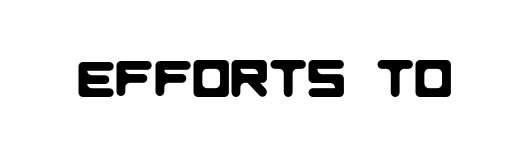
The image shows 51 px sans-serif type; set normal letter spacing, not underlined; low stroke contrast and a large x-height.
